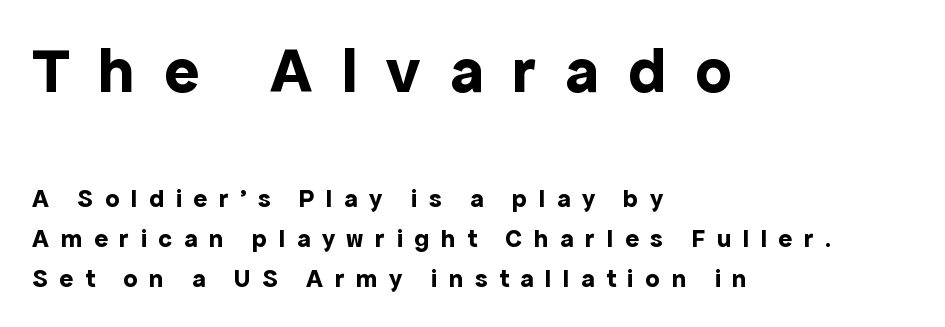
The image shows 65 px bold sans-serif type, upright; set left-aligned, normal line spacing (1.53x), unusually wide letter spacing (+0.45 em), not underlined; the first (top) block is 2.5x larger; a medium x-height.
